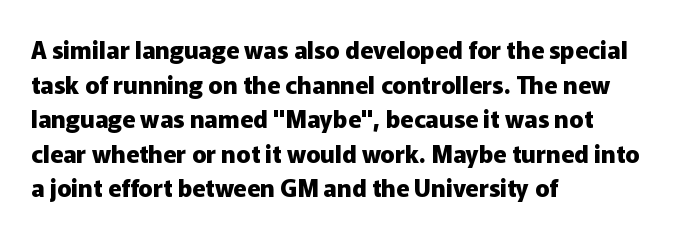
{"italic": "no", "bold": "yes", "underline": "no", "align": "left", "line_spacing": "normal", "line_spacing_ratio": 1.44, "letter_spacing": "normal", "letter_spacing_em": 0.0, "glyph_px": 24}
